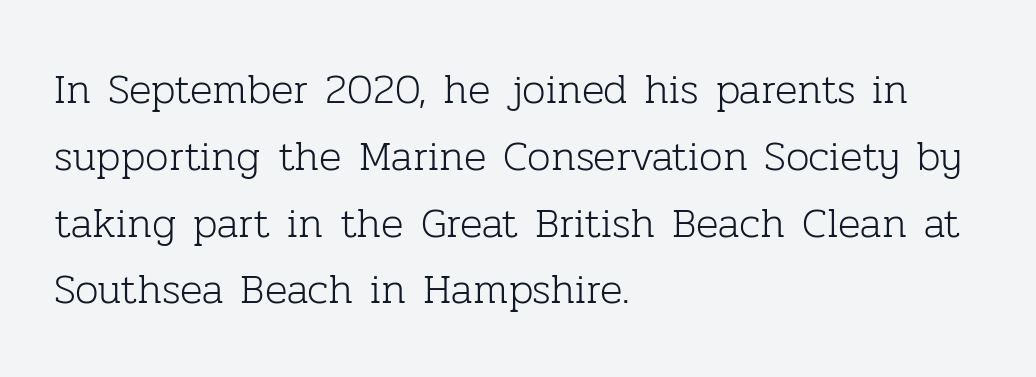
The image shows 42 px light serif type, upright; set left-aligned, normal line spacing (1.59x), normal letter spacing, not underlined; low stroke contrast and a medium x-height.
